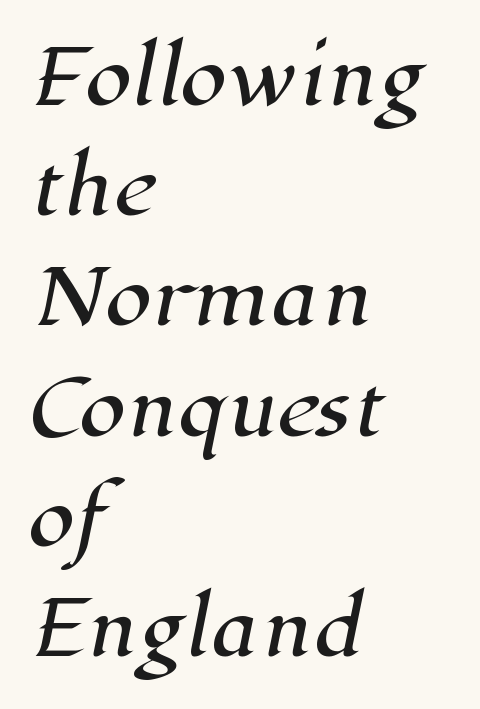
{"serif": "yes", "width": "normal", "stroke_contrast": "high", "x_height": "medium", "monospaced": "no", "underline": "no", "align": "left", "line_spacing": "normal", "line_spacing_ratio": 1.47, "letter_spacing": "normal", "letter_spacing_em": 0.0, "glyph_px": 75}
